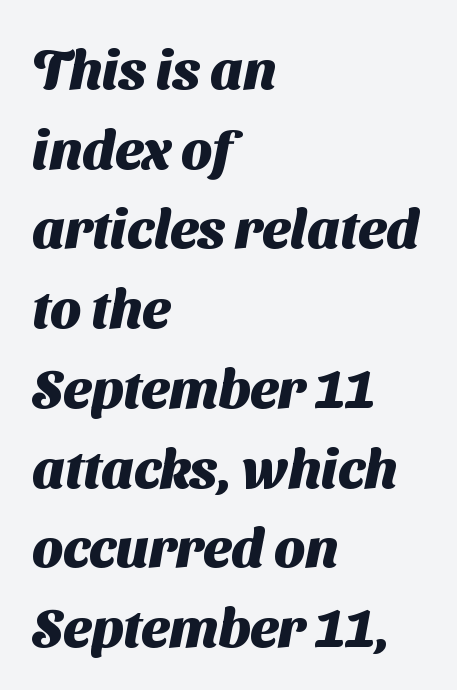
Only glyphs here, with clear space below each row. Set as a true bold cut, around the 700 mark. In terms of letterform style, serifs are entirely absent. Caption: standard tracking, unaltered.
